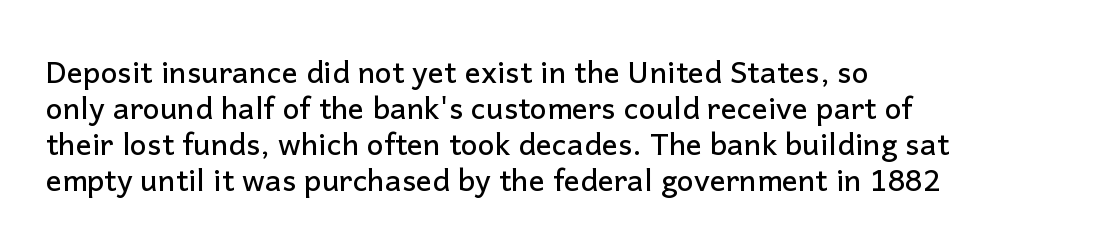
The image shows 30 px sans-serif type, upright; set left-aligned, line spacing 1.2x, normal letter spacing, not underlined; low stroke contrast and a medium x-height.
